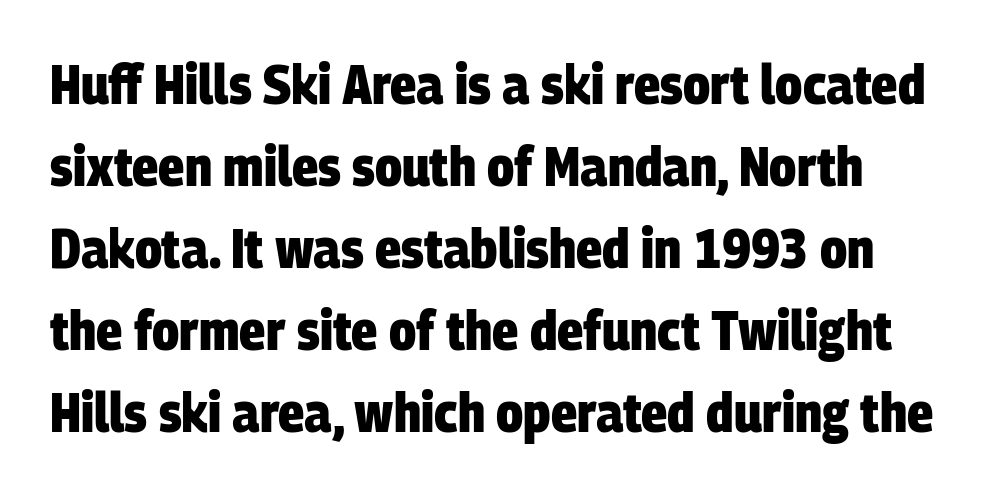
Q: Is the text bold? A: Yes.
Q: Is the typeface a serif or a sans-serif typeface? A: Sans-serif.
Q: Is the text underlined? A: No.
Q: Is the spacing between letters normal or unusually wide? A: Normal.
Q: Is the spacing between lines tight, normal or loose? A: Normal.
Q: Width (condensed, normal, or wide)? A: Condensed.
Q: Stroke contrast? A: Low.
Q: x-height? A: Large.
Q: Monospaced? A: No.
